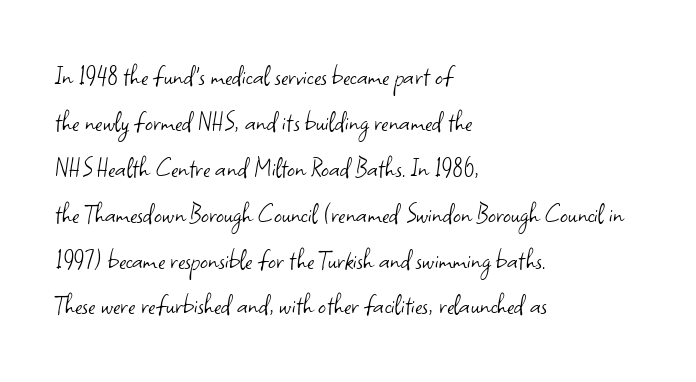
{"serif": "no", "bold": "no", "weight": "light", "width": "normal", "stroke_contrast": "low", "x_height": "small", "monospaced": "no", "underline": "no", "align": "left", "line_spacing": "normal", "line_spacing_ratio": 1.48, "letter_spacing": "normal", "letter_spacing_em": 0.0, "glyph_px": 31}
